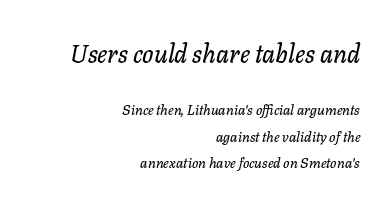
The area under the type is left untouched. Look at the glyph heights: the upper group is clearly the bigger setting. Layout note: lines flush right. The letters are slanted; this is an italic face. Look at the tracking — it's just the regular setting, nothing added.
